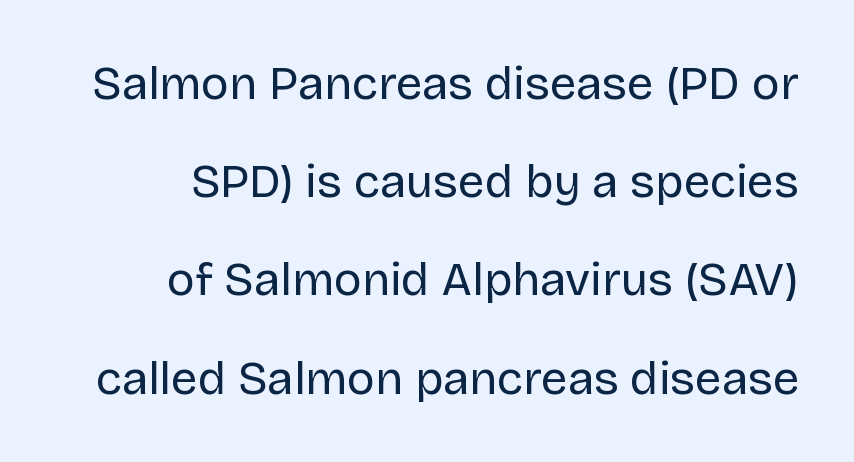
{"serif": "no", "italic": "no", "bold": "no", "weight": "regular", "width": "normal", "stroke_contrast": "low", "x_height": "large", "monospaced": "no", "underline": "no", "align": "right", "line_spacing": "loose", "line_spacing_ratio": 2.09, "letter_spacing": "normal", "letter_spacing_em": 0.0, "glyph_px": 47}
